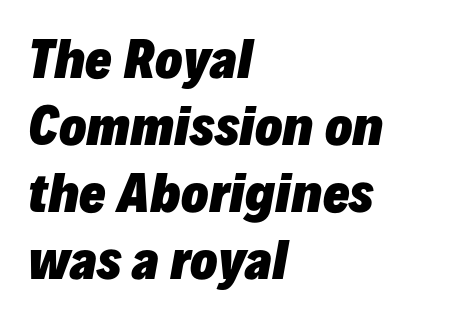
{"italic": "yes", "lean": "right", "slant_degrees": 10, "bold": "yes", "weight": "heavy", "width": "normal", "stroke_contrast": "low", "x_height": "medium", "monospaced": "no", "underline": "no", "align": "left", "line_spacing": "normal", "line_spacing_ratio": 1.34, "letter_spacing": "normal", "letter_spacing_em": 0.0, "glyph_px": 50}
